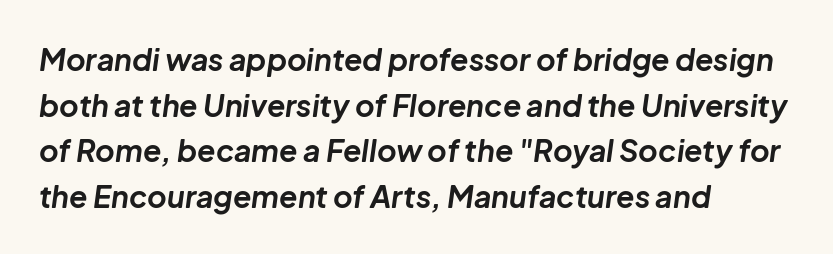
The image shows 30 px bold type, italic (leaning right); set left-aligned, normal line spacing (1.52x), normal letter spacing, not underlined; low stroke contrast and a medium x-height.
